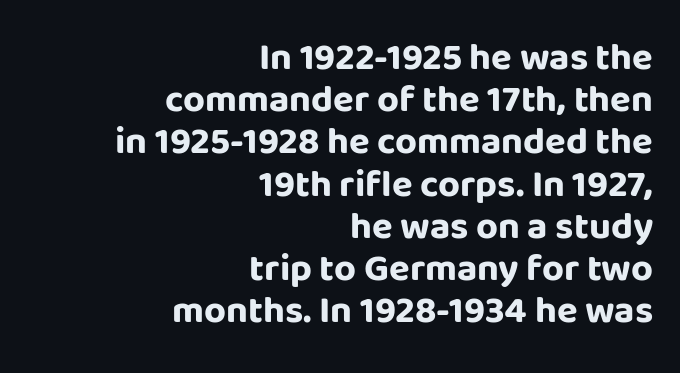
The gaps between neighbouring characters are ordinary and unremarkable. Vertical strokes here are truly vertical. Anything drawn beneath the words? Only blank space. Here the designer chose a conventional face with non-uniform glyph widths. Strokes here are thick enough to call this a true bold. This is sans-serif lettering, the kind often seen on screens and signage.
